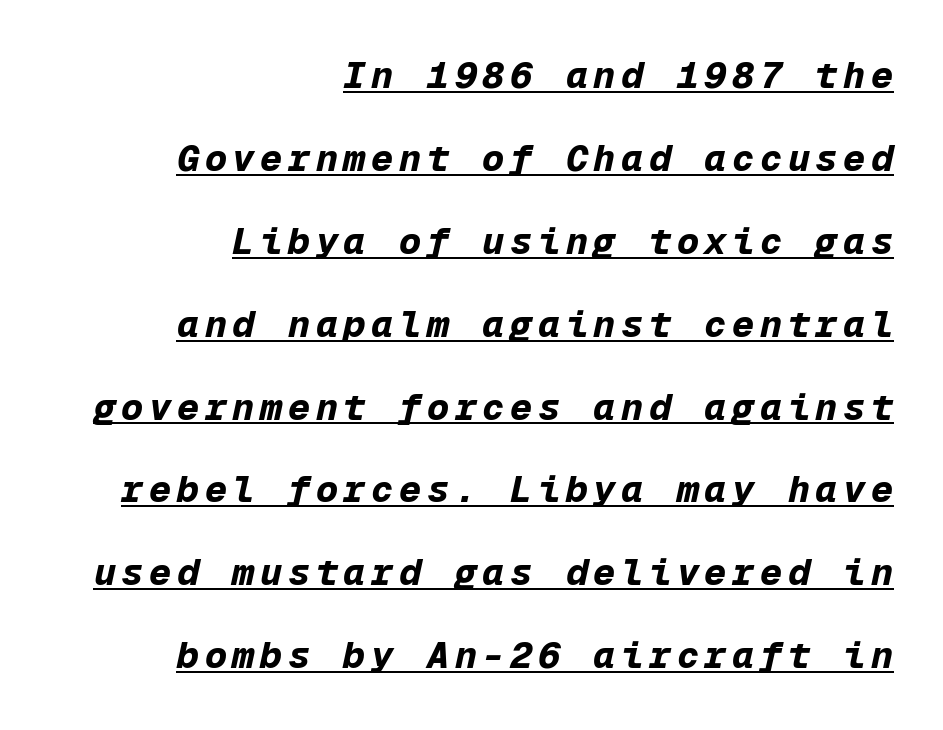
The rendering anchors every line to the right-hand side. The passage shown is typed in a monospace face where columns stay perfectly aligned. Emphasis-style slanted type is in use. Check the space under the baseline: a stroke is drawn there.
